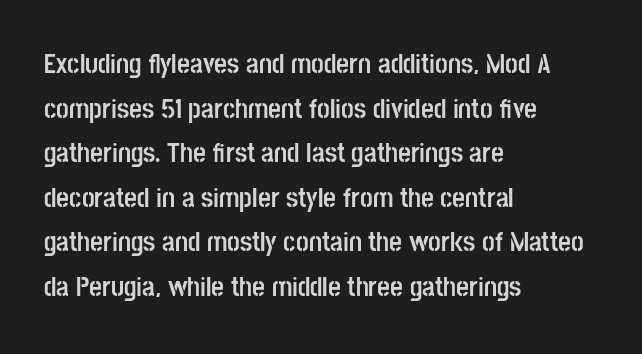
Q: Is the text bold? A: Yes.
Q: Is the text italic (slanted)? A: No, it is upright.
Q: Is the typeface a serif or a sans-serif typeface? A: Sans-serif.
Q: Is the text underlined? A: No.
Q: How is the paragraph aligned? A: Left-aligned.
Q: Is the spacing between letters normal or unusually wide? A: Normal.
Q: Is the spacing between lines tight, normal or loose? A: Normal.
Q: Width (condensed, normal, or wide)? A: Condensed.
Q: Stroke contrast? A: Low.
Q: x-height? A: Large.
Q: Monospaced? A: No.
